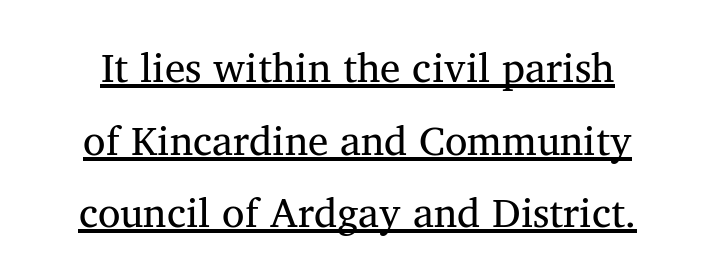
Q: Is the typeface a serif or a sans-serif typeface? A: Serif.
Q: Is the text underlined? A: Yes.
Q: Is the spacing between letters normal or unusually wide? A: Normal.
Q: Width (condensed, normal, or wide)? A: Normal.
Q: Stroke contrast? A: Medium.
Q: x-height? A: Medium.
Q: Monospaced? A: No.
